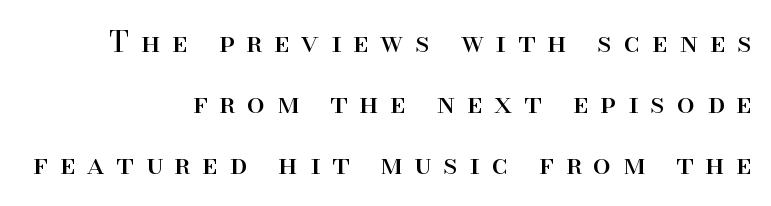
The tracking reads as deliberately expanded to a designer's eye. In CSS terms this would be text-align: right. These lines stand farther apart than default settings would place them. A typesetter would mark this as roman, not italic. No letter is thick-stroked: the sample isn't bold.
